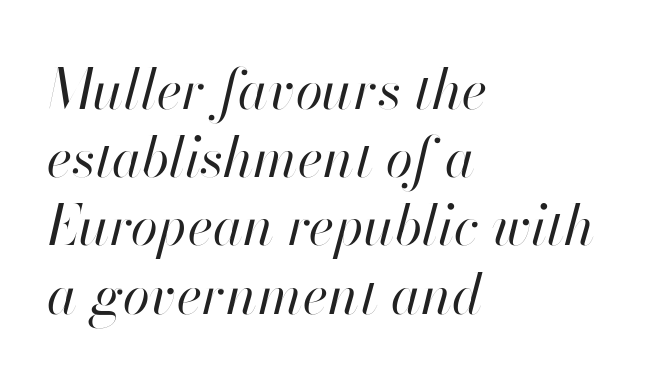
Q: Is the text bold? A: No.
Q: Is the text italic (slanted)? A: Yes, it leans right by about 13 degrees.
Q: Is the text underlined? A: No.
Q: How is the paragraph aligned? A: Left-aligned.
Q: Is the spacing between letters normal or unusually wide? A: Normal.
Q: Width (condensed, normal, or wide)? A: Normal.
Q: Stroke contrast? A: High.
Q: x-height? A: Small.
Q: Monospaced? A: No.
